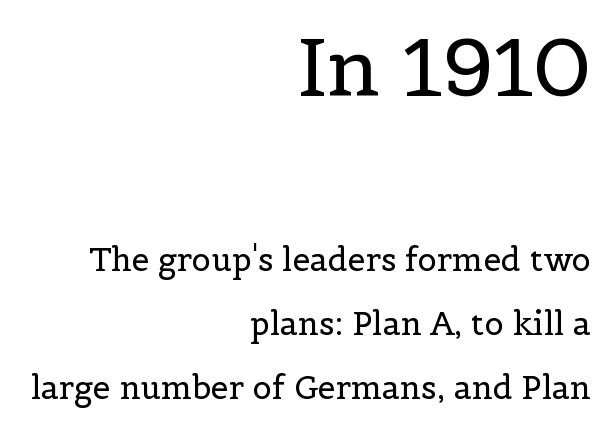
The image shows 80 px regular-weight serif type, upright; set right-aligned, loose line spacing (1.99x), normal letter spacing, not underlined; the first (top) block is 2.5x larger; a medium x-height.
